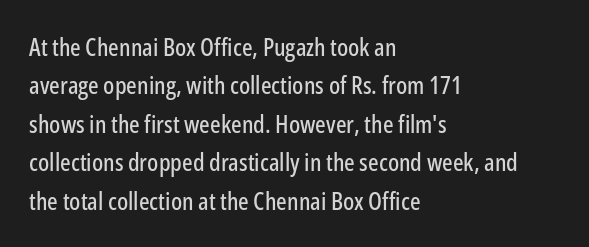
These lines stack with their left ends in a neat column. This is the regular roman posture of the typeface. Leading matches the norm, producing a regular column. No extra tracking has been applied to these lines. Type without underlining.
